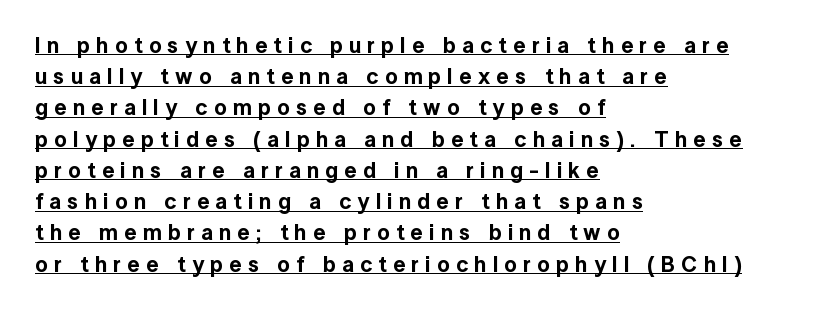
The image shows 22 px text type, upright; set left-aligned, normal line spacing (1.42x), unusually wide letter spacing (+0.28 em), underlined.
